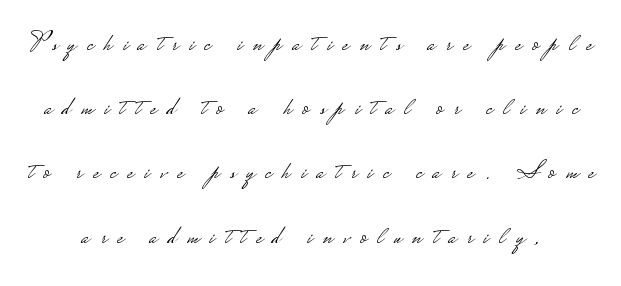
{"bold": "no", "underline": "no", "line_spacing": "loose", "line_spacing_ratio": 2.47, "letter_spacing": "wide", "letter_spacing_em": 0.41, "glyph_px": 26}
